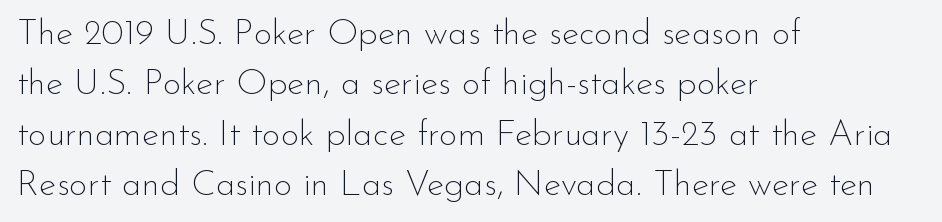
{"serif": "no", "italic": "no", "bold": "no", "weight": "thin", "width": "normal", "stroke_contrast": "low", "x_height": "small", "monospaced": "no", "underline": "no", "align": "left", "line_spacing": "normal", "line_spacing_ratio": 1.4, "letter_spacing": "normal", "letter_spacing_em": 0.0, "glyph_px": 36}
